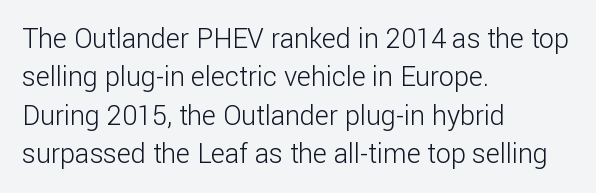
{"italic": "no", "bold": "no", "underline": "no", "align": "left", "line_spacing": "normal", "line_spacing_ratio": 1.42, "letter_spacing": "normal", "letter_spacing_em": 0.0, "glyph_px": 27}
